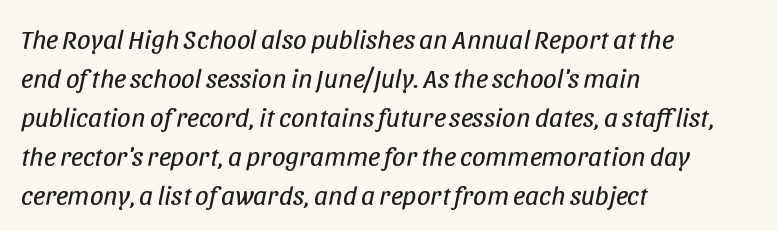
Reading down the block, your eye returns to a fixed left position each line. Nobody touched the tracking dial on this one. Regarding leading, the lines here are spaced in the standard way. This is not heavy type; no bold has been used.
